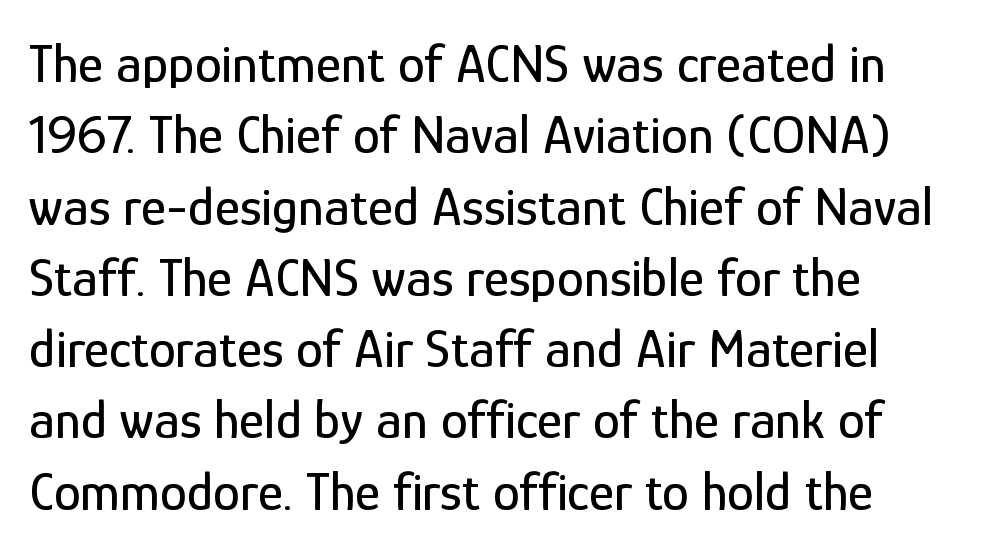
A typesetter would mark this as roman, not italic. The setting favours the left margin, as ordinary paragraphs usually do. A clean baseline with only descenders dipping below it. The passage shown is typed in a proportional face where columns would drift.
